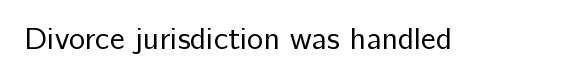
Q: Is the text bold? A: No.
Q: Is the text italic (slanted)? A: No, it is upright.
Q: Is the typeface a serif or a sans-serif typeface? A: Sans-serif.
Q: Is the text underlined? A: No.
Q: Is the spacing between letters normal or unusually wide? A: Normal.
Q: Width (condensed, normal, or wide)? A: Normal.
Q: Stroke contrast? A: Low.
Q: x-height? A: Medium.
Q: Monospaced? A: No.
